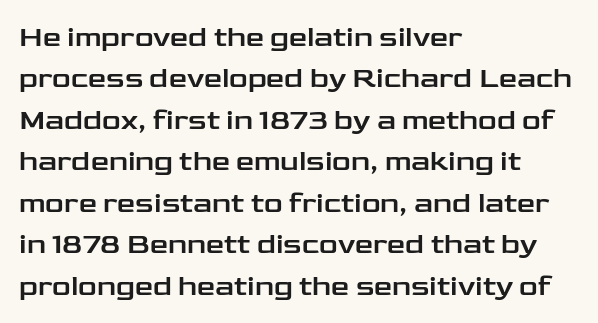
Q: Is the text italic (slanted)? A: No, it is upright.
Q: Is the typeface a serif or a sans-serif typeface? A: Sans-serif.
Q: Is the text underlined? A: No.
Q: How is the paragraph aligned? A: Left-aligned.
Q: Is the spacing between letters normal or unusually wide? A: Normal.
Q: Is the spacing between lines tight, normal or loose? A: Normal.
Q: Width (condensed, normal, or wide)? A: Wide.
Q: Stroke contrast? A: Low.
Q: x-height? A: Medium.
Q: Monospaced? A: No.
